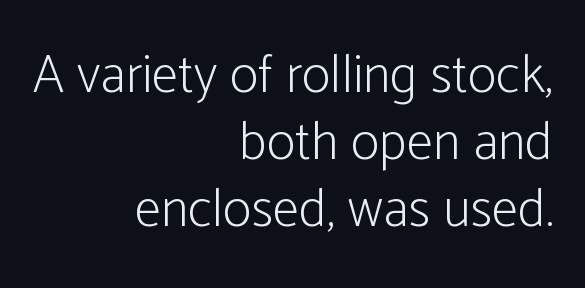
{"serif": "no", "italic": "no", "bold": "no", "weight": "light", "width": "condensed", "stroke_contrast": "low", "x_height": "medium", "monospaced": "no", "underline": "no", "align": "right", "line_spacing_ratio": 1.24, "letter_spacing": "normal", "letter_spacing_em": 0.0, "glyph_px": 54}
